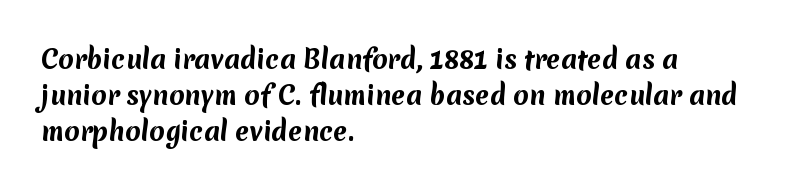
Q: Is the text bold? A: Yes.
Q: Is the text underlined? A: No.
Q: How is the paragraph aligned? A: Left-aligned.
Q: Is the spacing between letters normal or unusually wide? A: Normal.
Q: Is the spacing between lines tight, normal or loose? A: Normal.
